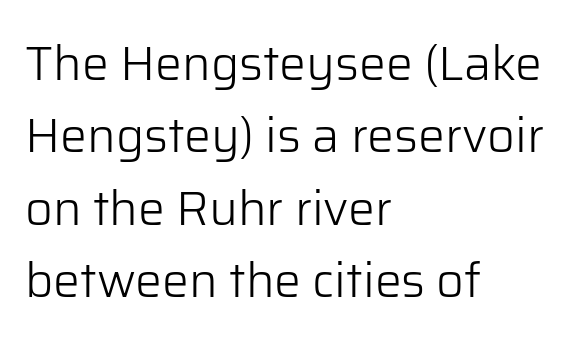
{"serif": "no", "italic": "no", "bold": "no", "weight": "light", "width": "normal", "stroke_contrast": "low", "x_height": "medium", "monospaced": "no", "underline": "no", "align": "left", "line_spacing": "normal", "line_spacing_ratio": 1.51, "letter_spacing": "normal", "letter_spacing_em": 0.0, "glyph_px": 48}
